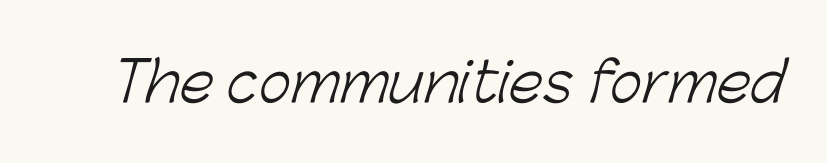
Q: Is the text bold? A: No.
Q: Is the typeface a serif or a sans-serif typeface? A: Sans-serif.
Q: Is the text underlined? A: No.
Q: Is the spacing between letters normal or unusually wide? A: Normal.
Q: Width (condensed, normal, or wide)? A: Normal.
Q: Stroke contrast? A: Low.
Q: x-height? A: Medium.
Q: Monospaced? A: No.
